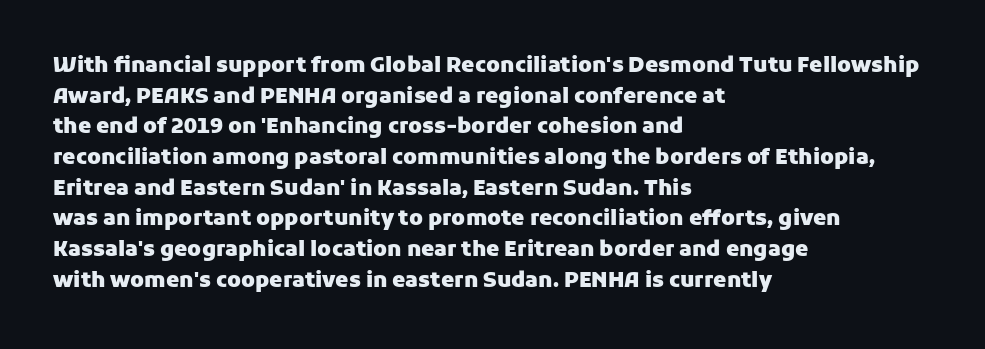
{"italic": "no", "bold": "yes", "underline": "no", "align": "left", "line_spacing": "normal", "line_spacing_ratio": 1.46, "letter_spacing": "normal", "letter_spacing_em": 0.0, "glyph_px": 21}
